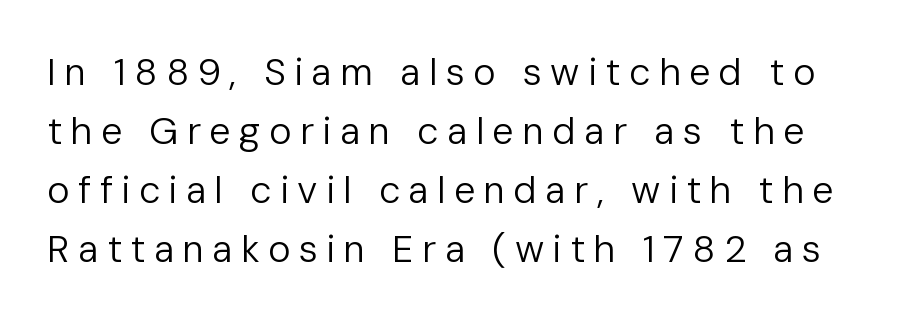
Q: Is the text bold? A: No.
Q: Is the text italic (slanted)? A: No, it is upright.
Q: Is the typeface a serif or a sans-serif typeface? A: Sans-serif.
Q: Is the text underlined? A: No.
Q: Is the spacing between letters normal or unusually wide? A: Unusually wide.
Q: Is the spacing between lines tight, normal or loose? A: Normal.
Q: Width (condensed, normal, or wide)? A: Normal.
Q: Stroke contrast? A: Low.
Q: x-height? A: Medium.
Q: Monospaced? A: No.
